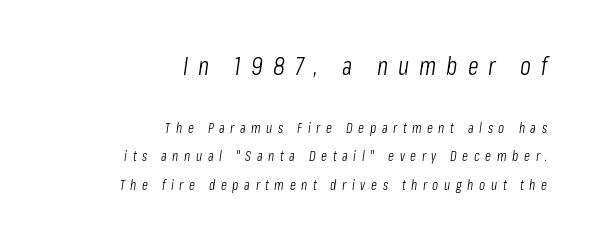
The image shows 25 px text type, italic (leaning right); set right-aligned, loose line spacing (2.01x), unusually wide letter spacing (+0.4 em), not underlined; the first (top) block is 1.79x larger.
